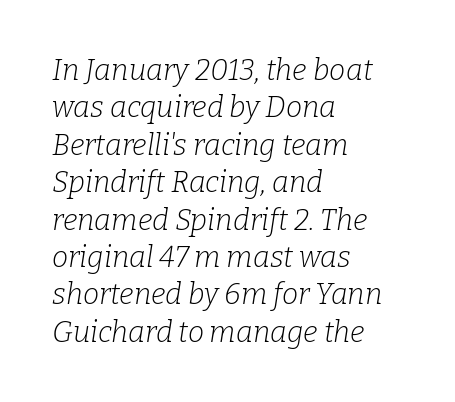
The horizontal fit of the characters is conventional and even. The setting favours the left margin, as ordinary paragraphs usually do. Yep, that's italic — everything's leaning. The space between consecutive lines is moderate. I'd call this a serif setting — the letters wear small feet. Character widths vary here, with narrow letters taking less room than wide ones.
